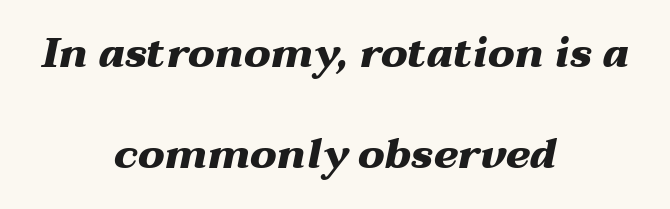
Q: Is the text bold? A: Yes.
Q: Is the text italic (slanted)? A: Yes, it leans right by about 12 degrees.
Q: Is the text underlined? A: No.
Q: How is the paragraph aligned? A: Centered.
Q: Is the spacing between letters normal or unusually wide? A: Normal.
Q: Is the spacing between lines tight, normal or loose? A: Loose.
Q: Width (condensed, normal, or wide)? A: Wide.
Q: Stroke contrast? A: Medium.
Q: x-height? A: Medium.
Q: Monospaced? A: No.
